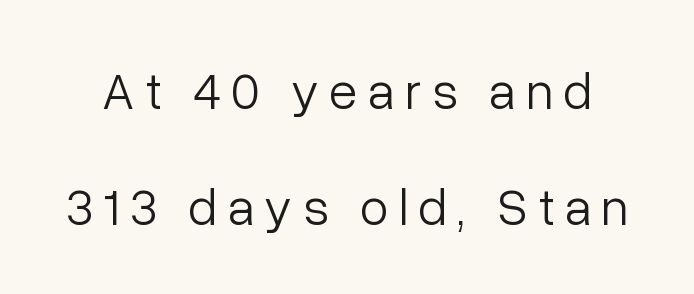
Q: Is the text bold? A: No.
Q: Is the text italic (slanted)? A: No, it is upright.
Q: Is the typeface a serif or a sans-serif typeface? A: Sans-serif.
Q: Is the text underlined? A: No.
Q: Is the spacing between letters normal or unusually wide? A: Unusually wide.
Q: Is the spacing between lines tight, normal or loose? A: Loose.
Q: Width (condensed, normal, or wide)? A: Normal.
Q: Stroke contrast? A: Low.
Q: x-height? A: Medium.
Q: Monospaced? A: No.
